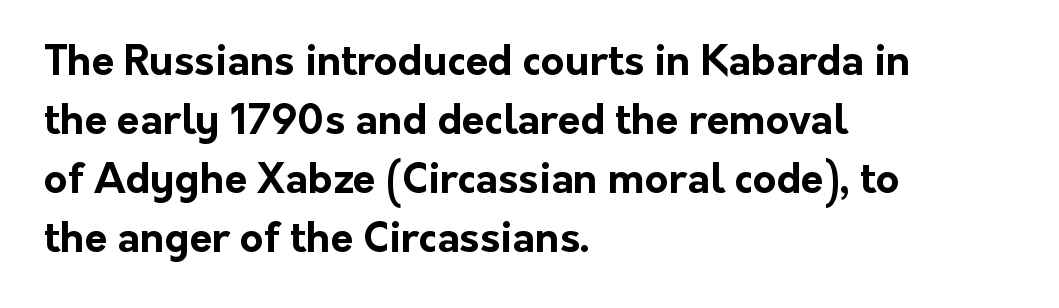
The image shows 41 px bold sans-serif type, upright; set left-aligned, normal line spacing (1.44x), normal letter spacing, not underlined; low stroke contrast and a medium x-height.
